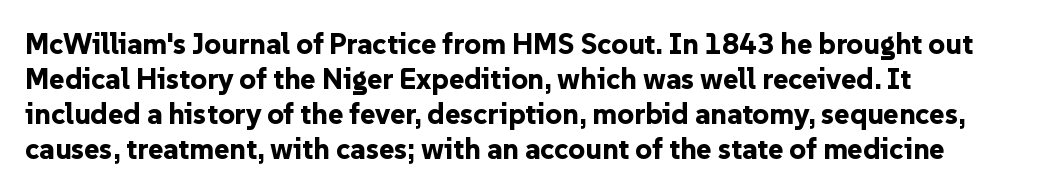
The image shows 29 px bold sans-serif type, upright; set left-aligned, line spacing 1.21x, normal letter spacing, not underlined; low stroke contrast and a medium x-height.
